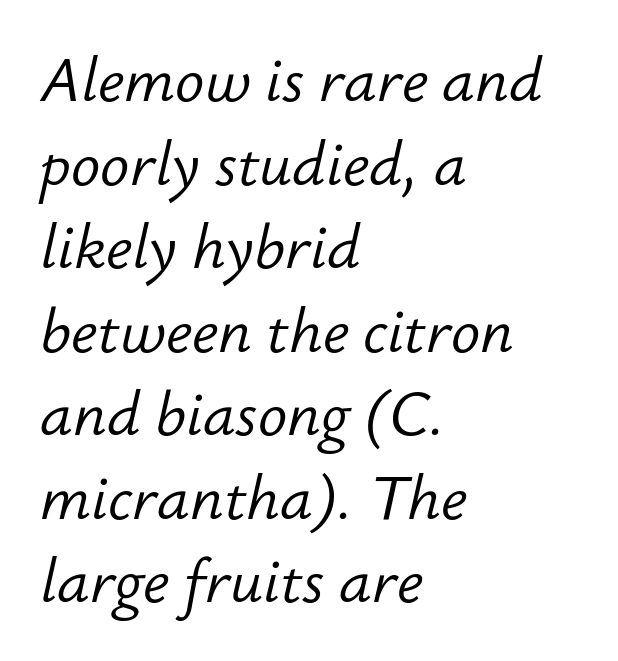
The image shows 61 px light type, italic (leaning right); set left-aligned, normal line spacing (1.37x), normal letter spacing, not underlined; low stroke contrast and a small x-height.
